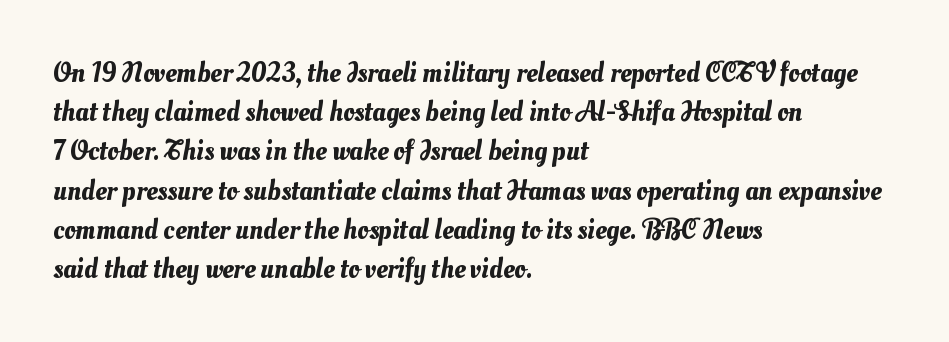
Q: Is the text underlined? A: No.
Q: How is the paragraph aligned? A: Left-aligned.
Q: Is the spacing between letters normal or unusually wide? A: Normal.
Q: Is the spacing between lines tight, normal or loose? A: Normal.
Q: Width (condensed, normal, or wide)? A: Normal.
Q: Stroke contrast? A: Medium.
Q: x-height? A: Small.
Q: Monospaced? A: No.
